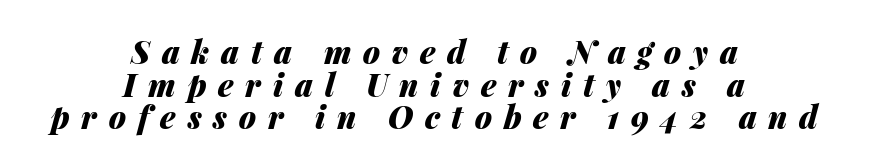
{"italic": "yes", "lean": "right", "slant_degrees": 14, "bold": "yes", "weight": "heavy", "width": "normal", "stroke_contrast": "medium", "x_height": "medium", "monospaced": "no", "underline": "no", "align": "center", "line_spacing": "tight", "line_spacing_ratio": 1.05, "letter_spacing": "wide", "letter_spacing_em": 0.38, "glyph_px": 31}
